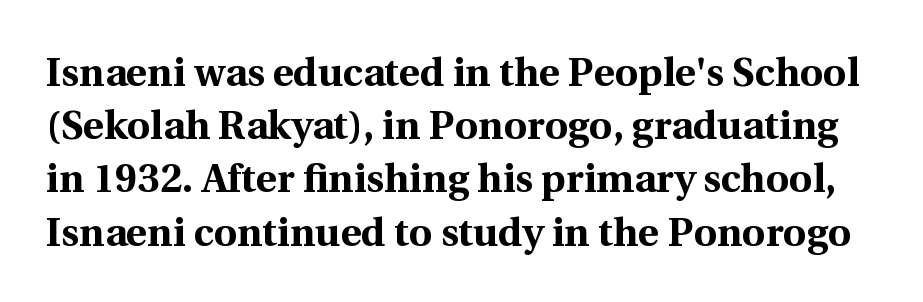
{"serif": "yes", "italic": "no", "bold": "yes", "weight": "bold", "width": "normal", "x_height": "medium", "monospaced": "no", "underline": "no", "line_spacing": "normal", "line_spacing_ratio": 1.33, "letter_spacing": "normal", "letter_spacing_em": 0.0, "glyph_px": 40}
